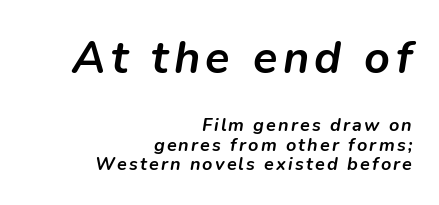
Spacing verdict: proportional, widths tailored to each character. Interline gaps are noticeably narrow in this sample. The composition opens big and finishes small. Each glyph is drawn with heavy, bold strokes. Just letters on the line, the space beneath them empty. This rendering uses right alignment, leaving the left contour irregular.
